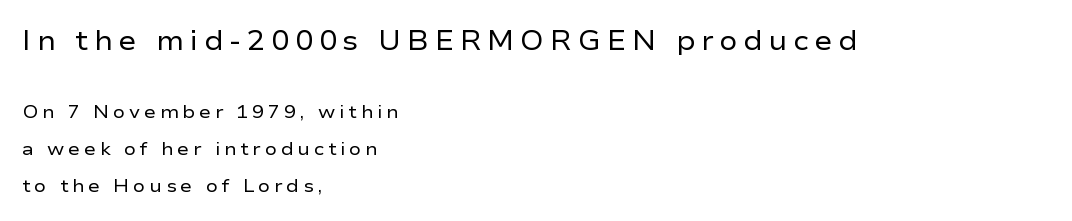
The image shows 27 px text type, upright; set left-aligned, loose line spacing (2.05x), unusually wide letter spacing (+0.21 em), not underlined; the first (top) block is 1.5x larger.
